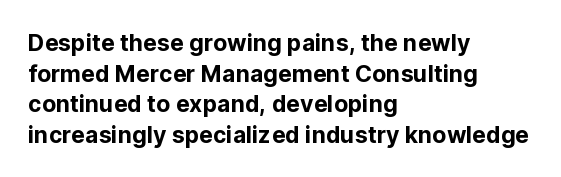
{"italic": "no", "underline": "no", "align": "left", "line_spacing": "normal", "line_spacing_ratio": 1.33, "letter_spacing": "normal", "letter_spacing_em": 0.0, "glyph_px": 23}
